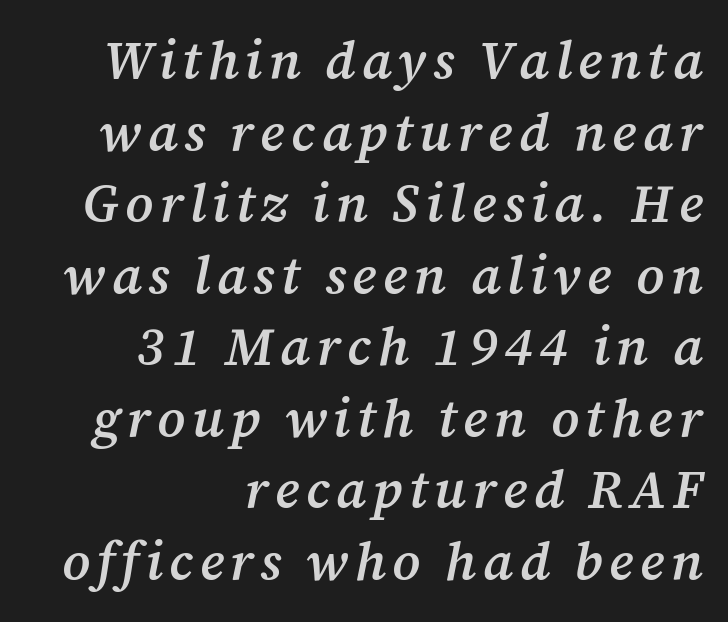
The characters look somewhat weighty, a semibold short of true bold. The letters are slanted; this is an italic face. Underlining? Definitely not there. This sample has the flowing, uneven cadence of proportional lettering.
